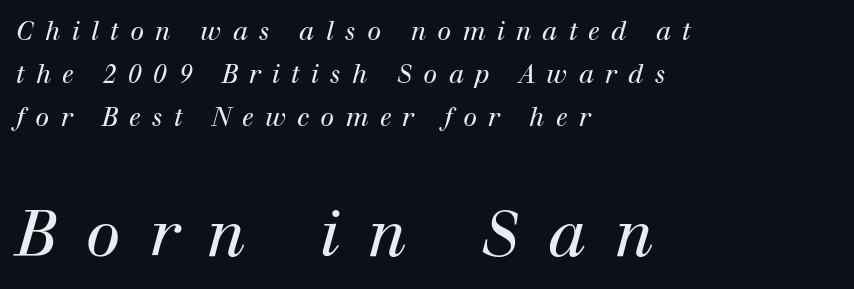
Between one letter and the next there's a generous, obvious gap. Examine the stroke ends and you'll spot serifs. Looks like regular typesetting: each glyph gets only the width it needs. The cut favours lightness, reaching ordinary text weight at its darkest. These lines stack with their left ends in a neat column. A typesetter would mark this as italic.
